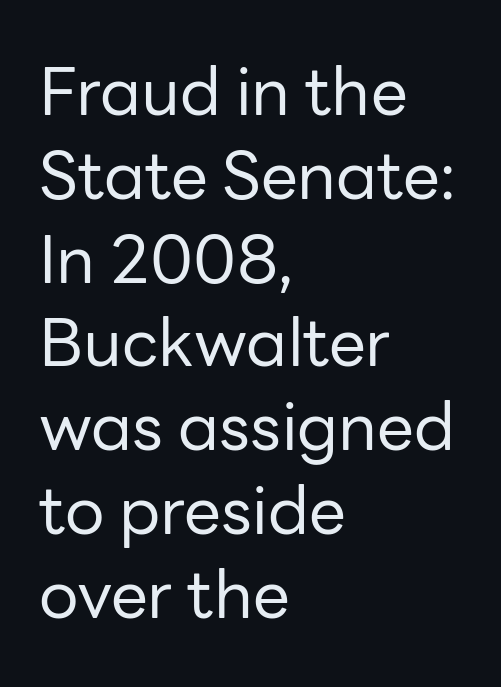
Q: Is the text bold? A: No.
Q: Is the text italic (slanted)? A: No, it is upright.
Q: Is the typeface a serif or a sans-serif typeface? A: Sans-serif.
Q: Is the text underlined? A: No.
Q: How is the paragraph aligned? A: Left-aligned.
Q: Is the spacing between letters normal or unusually wide? A: Normal.
Q: Is the spacing between lines tight, normal or loose? A: Normal.
Q: Width (condensed, normal, or wide)? A: Normal.
Q: Stroke contrast? A: Low.
Q: x-height? A: Medium.
Q: Monospaced? A: No.
